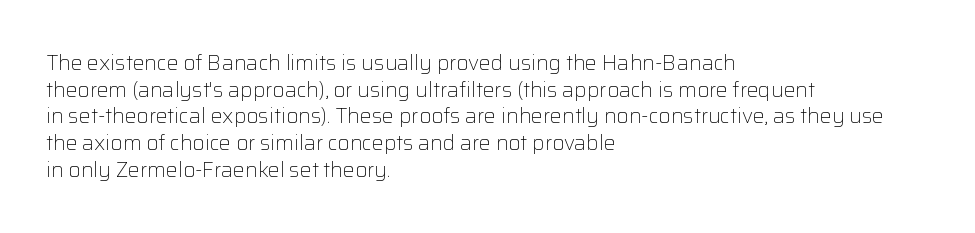
Summary of weight: not heavy and not bold. The vertical gap from one line to the next is medium. The type is set solid horizontally, with unmodified tracking. No italicization has been applied; the sample stays upright. The paragraph shown leans on its left margin. The gap between lines stays unmarked.
